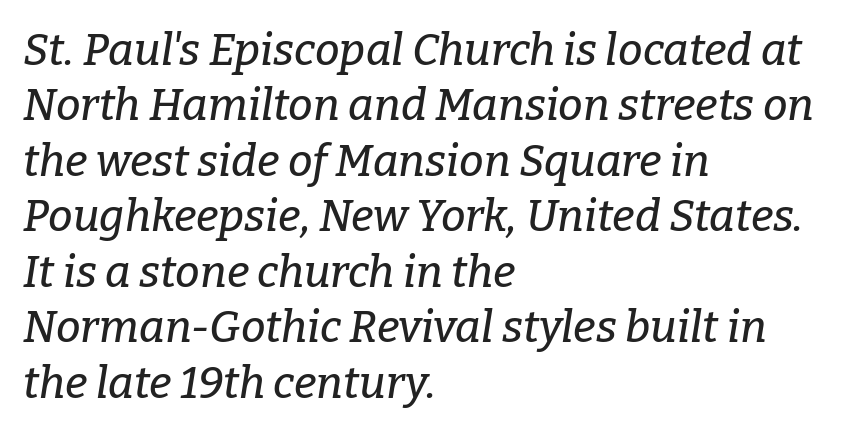
The image shows 44 px serif type, italic (leaning right); set left-aligned, normal line spacing (1.26x), normal letter spacing, not underlined; low stroke contrast and a medium x-height.
